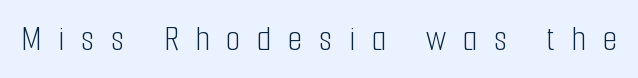
The typesetting does not lean heavy: it is not bold. Posture: vertical. The face used here is rendered with a markedly widened letterfit. Each letter keeps its own natural width here, so spacing adapts to shape. The glyphs are unaccompanied by any horizontal stroke below them. Note: no serifs on the glyphs.
